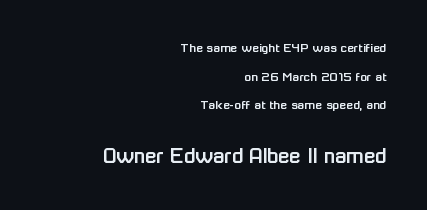
No word sits above an underline. Is the block centered? No — it sits flush against the right margin. Top chunk: small. Bottom chunk: large. Each new line begins a long way beneath the previous one.
